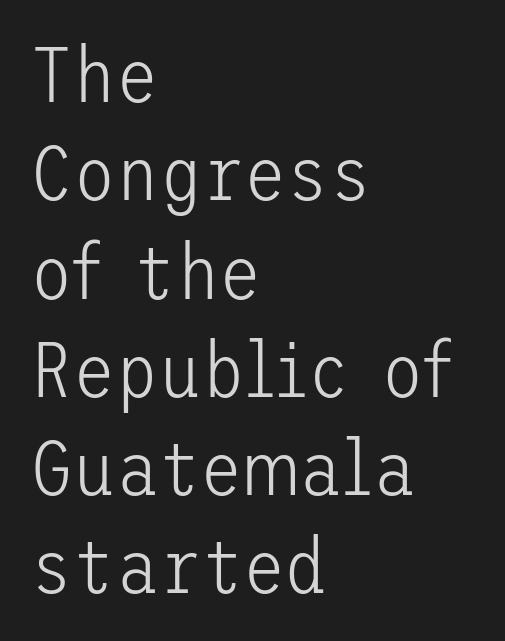
The image shows 78 px light sans-serif type, upright; set left-aligned, normal line spacing (1.26x), normal letter spacing, not underlined; low stroke contrast and a medium x-height.
